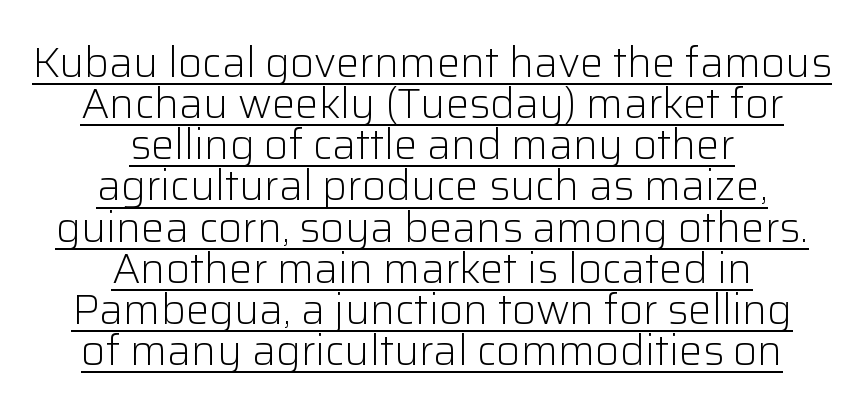
{"serif": "no", "italic": "no", "bold": "no", "weight": "light", "width": "normal", "stroke_contrast": "low", "x_height": "medium", "monospaced": "no", "underline": "yes", "align": "center", "line_spacing": "tight", "line_spacing_ratio": 0.98, "letter_spacing": "normal", "letter_spacing_em": 0.0, "glyph_px": 42}
